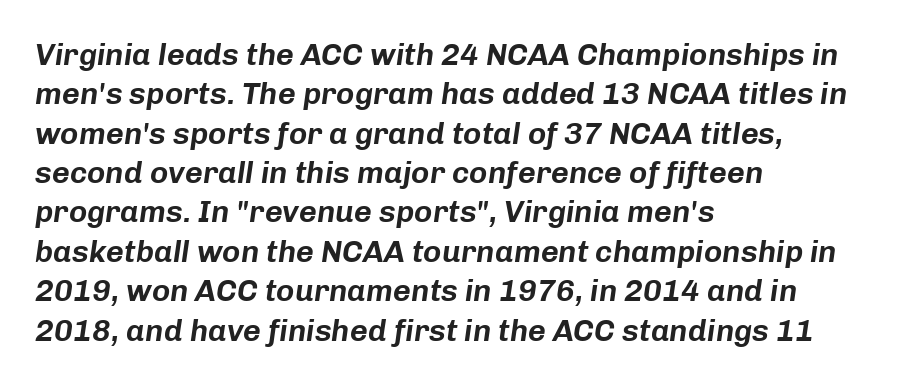
{"italic": "yes", "lean": "right", "slant_degrees": 8, "width": "normal", "stroke_contrast": "low", "x_height": "medium", "monospaced": "no", "underline": "no", "align": "left", "line_spacing": "normal", "line_spacing_ratio": 1.27, "letter_spacing": "normal", "letter_spacing_em": 0.0, "glyph_px": 31}
